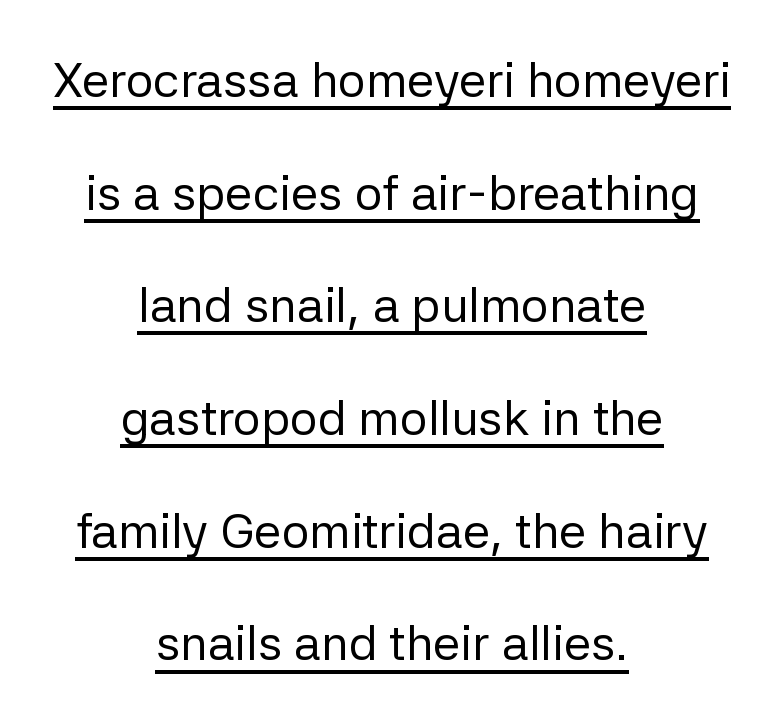
Q: Is the text bold? A: No.
Q: Is the text italic (slanted)? A: No, it is upright.
Q: Is the typeface a serif or a sans-serif typeface? A: Sans-serif.
Q: Is the text underlined? A: Yes.
Q: How is the paragraph aligned? A: Centered.
Q: Is the spacing between letters normal or unusually wide? A: Normal.
Q: Is the spacing between lines tight, normal or loose? A: Loose.
Q: Width (condensed, normal, or wide)? A: Normal.
Q: Stroke contrast? A: Low.
Q: x-height? A: Medium.
Q: Monospaced? A: No.
